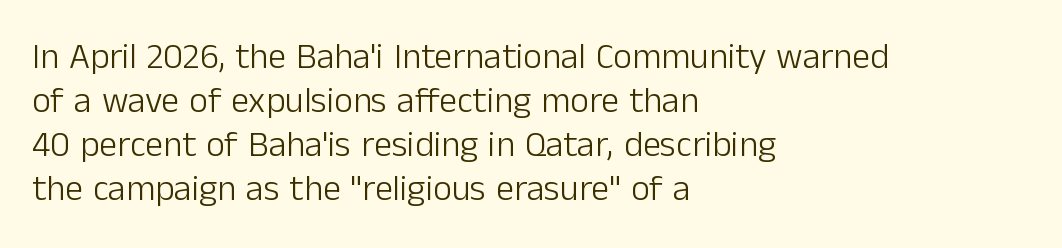
The image shows 36 px light sans-serif type, upright; set left-aligned, line spacing 1.22x, normal letter spacing, not underlined; low stroke contrast and a medium x-height.
